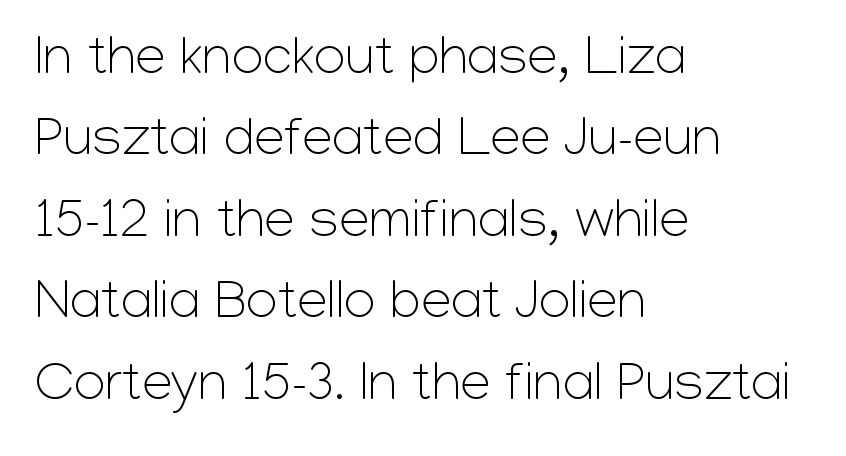
Unlike a traditional serif, this face leaves its strokes unadorned. Line beginnings align vertically; line endings do not. Here the designer chose a conventional face with non-uniform glyph widths. The foot of each line stays bare and open. Vertical stems look standard width or narrower in stroke. Observe the ordinary spacing: letters are neighbours, not strangers.
